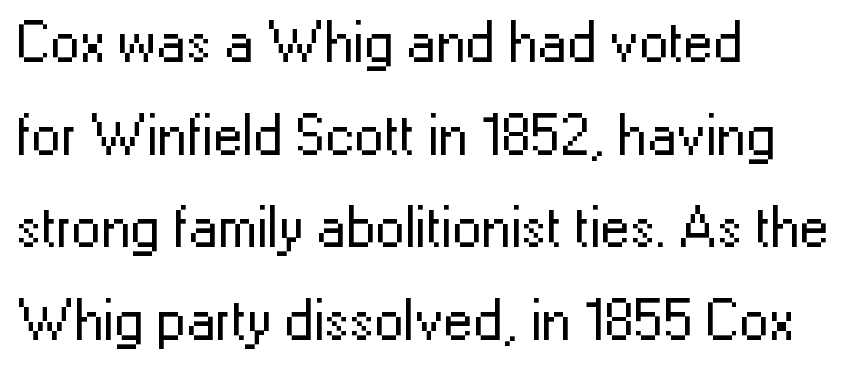
Rule under the text: the space is simply empty. The letterforms sit shoulder to shoulder at normal distance. Do the characters align in a grid? No, the font is proportional. Unlike a traditional serif, this face leaves its strokes unadorned.
